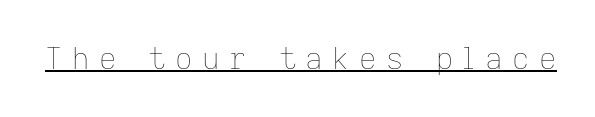
The image shows 30 px thin type, upright; set unusually wide letter spacing (+0.32 em), underlined; low stroke contrast and a medium x-height.
